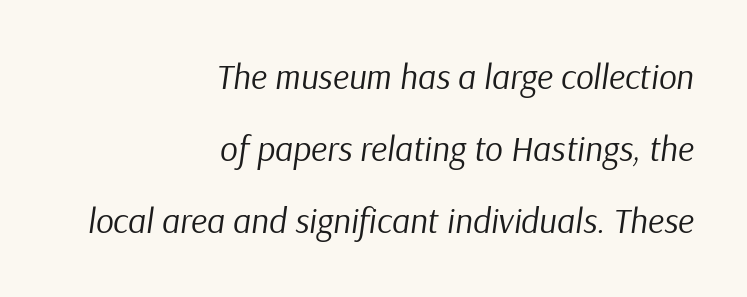
Does the leading feel generous? Absolutely, it's lavish. Between one letter and the next there's only the usual sliver of space. Check the space under the baseline: it is left empty. Think of a printed novel: that variable character pitch is what you see here. Stems and bowls with no extra thickness — not bold. The rag falls on the left side of this text block.
